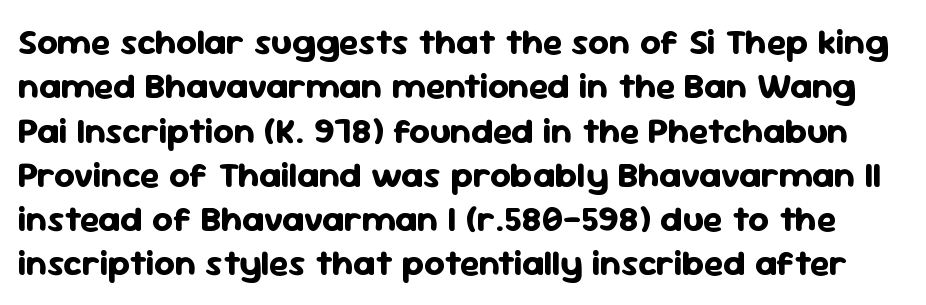
{"serif": "no", "italic": "no", "bold": "yes", "weight": "bold", "width": "normal", "stroke_contrast": "low", "x_height": "medium", "monospaced": "no", "underline": "no", "line_spacing_ratio": 1.23, "letter_spacing": "normal", "letter_spacing_em": 0.0, "glyph_px": 36}
